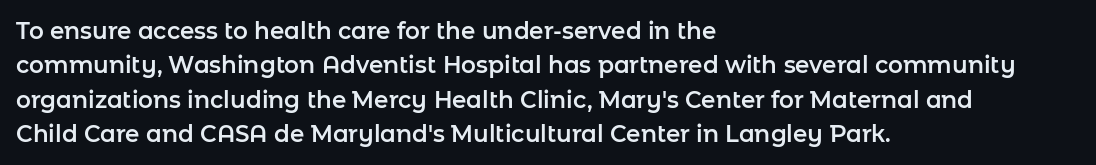
The specimen omits any rule beneath the text block's lines. The line-height multiplier appears to be the usual default. Posture: upright roman. The letters sit at their default tracking, neither squeezed nor spread.
